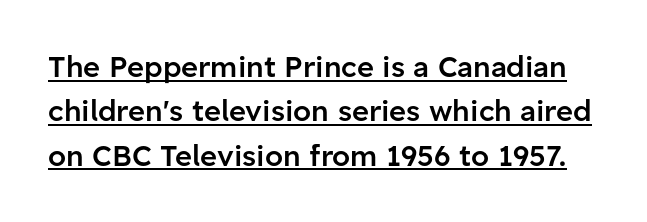
{"serif": "no", "italic": "no", "bold": "semi", "weight": "semibold", "width": "normal", "stroke_contrast": "low", "x_height": "medium", "monospaced": "no", "underline": "yes", "line_spacing": "normal", "line_spacing_ratio": 1.53, "letter_spacing": "normal", "letter_spacing_em": 0.0, "glyph_px": 29}
